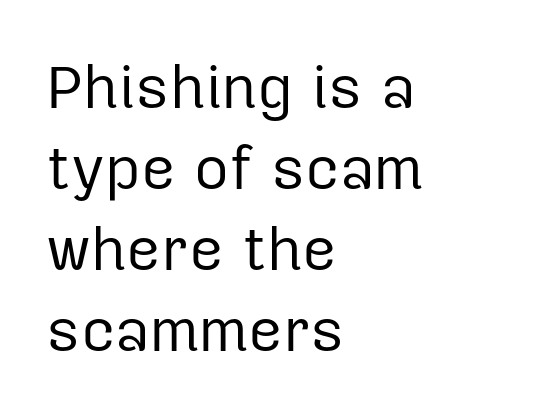
Q: Is the text bold? A: No.
Q: Is the text italic (slanted)? A: No, it is upright.
Q: Is the typeface a serif or a sans-serif typeface? A: Sans-serif.
Q: Is the text underlined? A: No.
Q: How is the paragraph aligned? A: Left-aligned.
Q: Is the spacing between letters normal or unusually wide? A: Normal.
Q: Is the spacing between lines tight, normal or loose? A: Normal.
Q: Width (condensed, normal, or wide)? A: Normal.
Q: Stroke contrast? A: Low.
Q: x-height? A: Medium.
Q: Monospaced? A: No.
